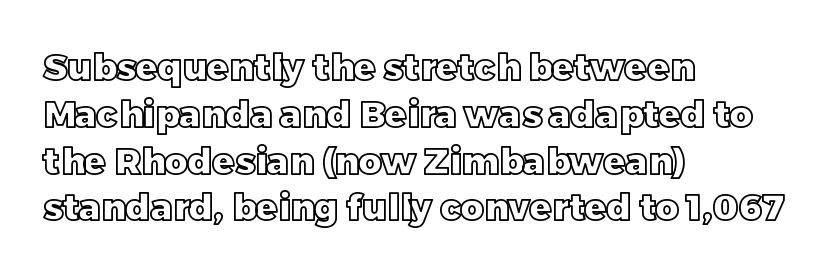
{"italic": "no", "width": "normal", "x_height": "large", "monospaced": "no", "underline": "no", "align": "left", "line_spacing": "normal", "line_spacing_ratio": 1.3, "letter_spacing": "normal", "letter_spacing_em": 0.0, "glyph_px": 36}
